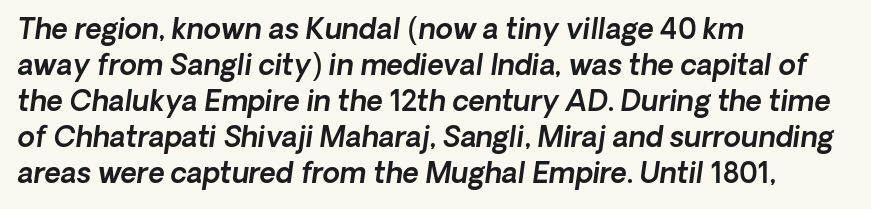
{"serif": "no", "width": "normal", "x_height": "medium", "monospaced": "no", "underline": "no", "align": "left", "line_spacing": "normal", "line_spacing_ratio": 1.29, "letter_spacing": "normal", "letter_spacing_em": 0.0, "glyph_px": 28}
